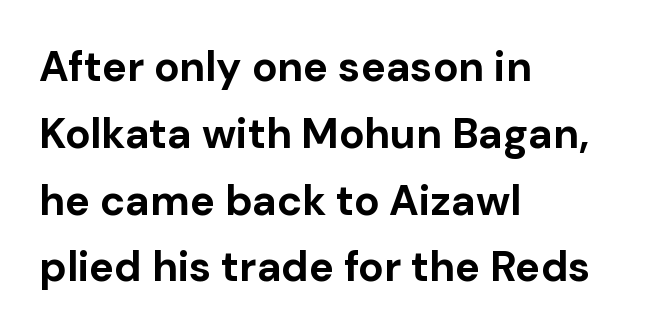
{"serif": "no", "italic": "no", "bold": "yes", "weight": "bold", "width": "normal", "stroke_contrast": "low", "x_height": "medium", "monospaced": "no", "underline": "no", "align": "left", "line_spacing": "normal", "line_spacing_ratio": 1.59, "letter_spacing": "normal", "letter_spacing_em": 0.0, "glyph_px": 42}
